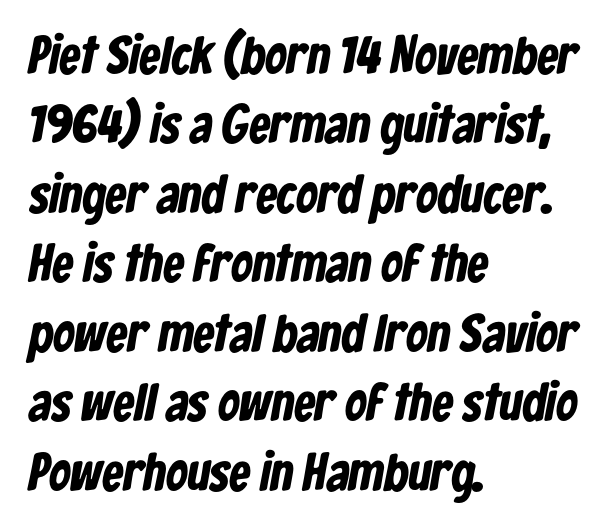
Q: Is the text bold? A: Yes.
Q: Is the typeface a serif or a sans-serif typeface? A: Sans-serif.
Q: Is the text underlined? A: No.
Q: How is the paragraph aligned? A: Left-aligned.
Q: Is the spacing between letters normal or unusually wide? A: Normal.
Q: Is the spacing between lines tight, normal or loose? A: Normal.
Q: Width (condensed, normal, or wide)? A: Condensed.
Q: Stroke contrast? A: Low.
Q: x-height? A: Medium.
Q: Monospaced? A: No.
